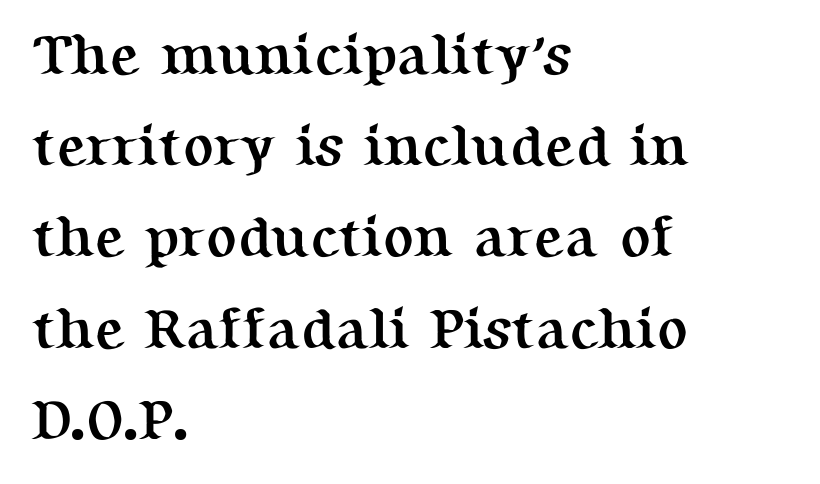
{"serif": "yes", "italic": "no", "bold": "yes", "weight": "semibold", "width": "normal", "stroke_contrast": "medium", "x_height": "medium", "monospaced": "no", "underline": "no", "align": "left", "line_spacing": "normal", "line_spacing_ratio": 1.6, "letter_spacing": "normal", "letter_spacing_em": 0.0, "glyph_px": 57}
